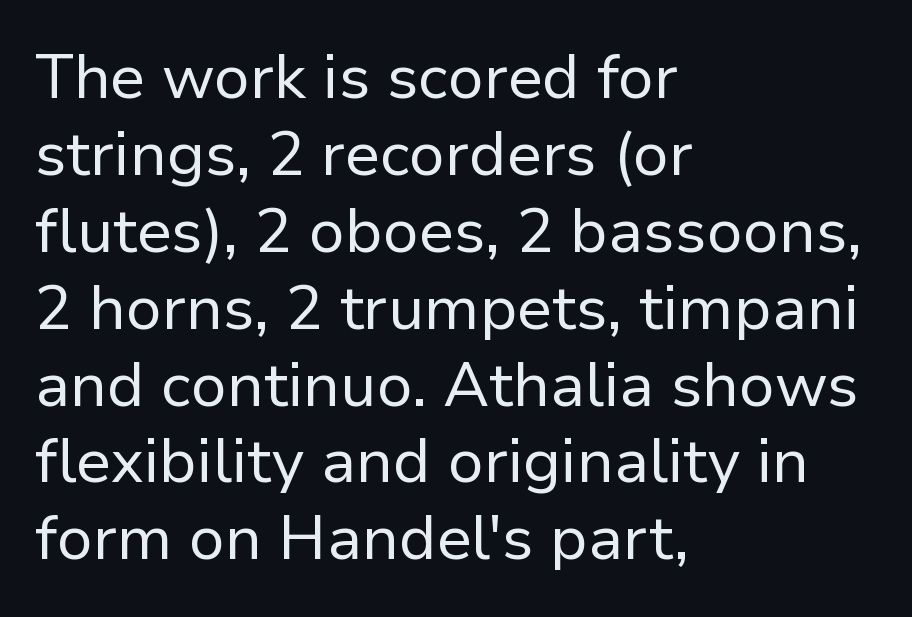
Q: Is the text bold? A: No.
Q: Is the text italic (slanted)? A: No, it is upright.
Q: Is the typeface a serif or a sans-serif typeface? A: Sans-serif.
Q: Is the text underlined? A: No.
Q: How is the paragraph aligned? A: Left-aligned.
Q: Is the spacing between letters normal or unusually wide? A: Normal.
Q: Width (condensed, normal, or wide)? A: Normal.
Q: Stroke contrast? A: Low.
Q: x-height? A: Medium.
Q: Monospaced? A: No.
